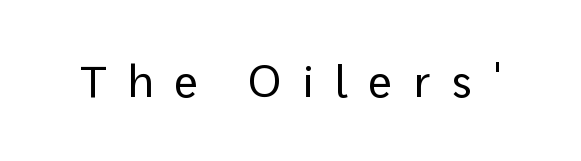
The image shows 44 px regular-weight sans-serif type, upright; set unusually wide letter spacing (+0.46 em), not underlined; low stroke contrast and a medium x-height.
